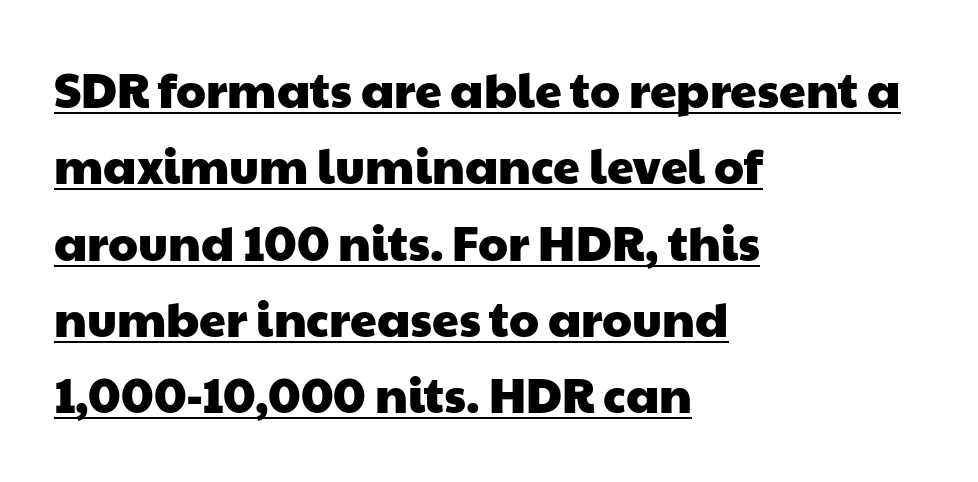
The lines are quadded left. Normally led — the rows are evenly, conventionally spaced. Like a heading marked for emphasis, these lines bear an underscore. Is this a fixed-width face? No — the glyphs have proportional, varying widths.
